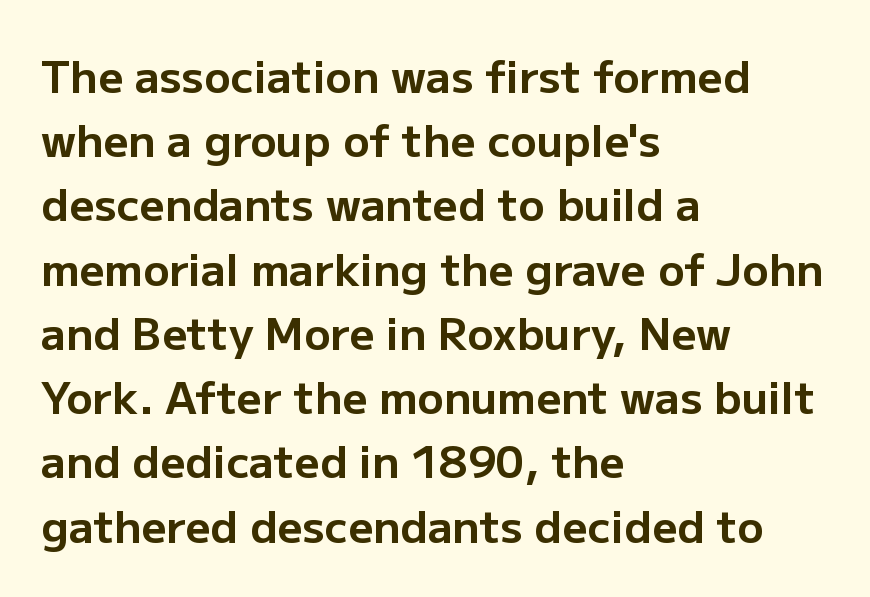
{"serif": "no", "italic": "no", "bold": "yes", "weight": "bold", "width": "normal", "stroke_contrast": "low", "x_height": "medium", "monospaced": "no", "underline": "no", "align": "left", "line_spacing": "normal", "line_spacing_ratio": 1.46, "letter_spacing": "normal", "letter_spacing_em": 0.0, "glyph_px": 44}
